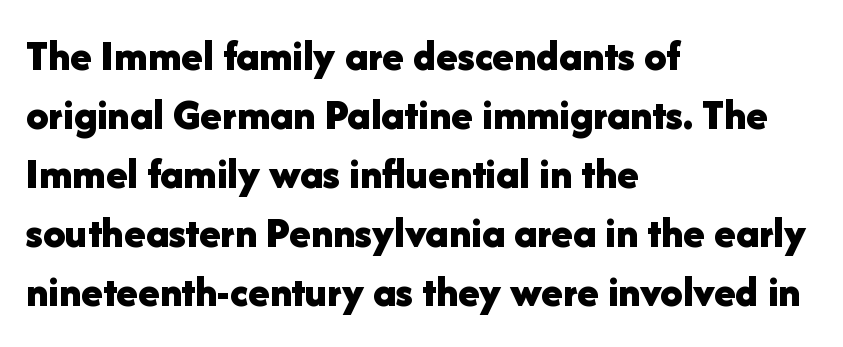
Q: Is the text bold? A: Yes.
Q: Is the text italic (slanted)? A: No, it is upright.
Q: Is the typeface a serif or a sans-serif typeface? A: Sans-serif.
Q: Is the text underlined? A: No.
Q: How is the paragraph aligned? A: Left-aligned.
Q: Is the spacing between letters normal or unusually wide? A: Normal.
Q: Is the spacing between lines tight, normal or loose? A: Normal.
Q: Width (condensed, normal, or wide)? A: Normal.
Q: Stroke contrast? A: Low.
Q: x-height? A: Medium.
Q: Monospaced? A: No.
